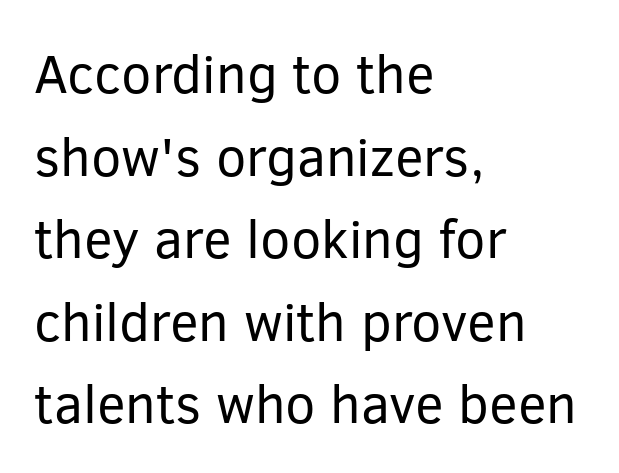
{"serif": "no", "italic": "no", "bold": "no", "weight": "regular", "width": "normal", "stroke_contrast": "low", "x_height": "medium", "monospaced": "no", "underline": "no", "align": "left", "line_spacing": "normal", "line_spacing_ratio": 1.53, "letter_spacing": "normal", "letter_spacing_em": 0.0, "glyph_px": 54}
